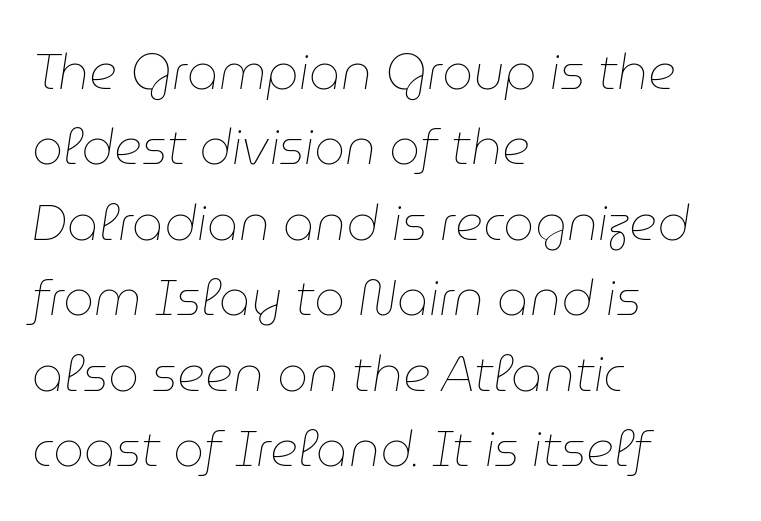
The image shows 49 px thin type, italic (leaning right); set left-aligned, normal line spacing (1.54x), normal letter spacing, not underlined; low stroke contrast and a medium x-height.
